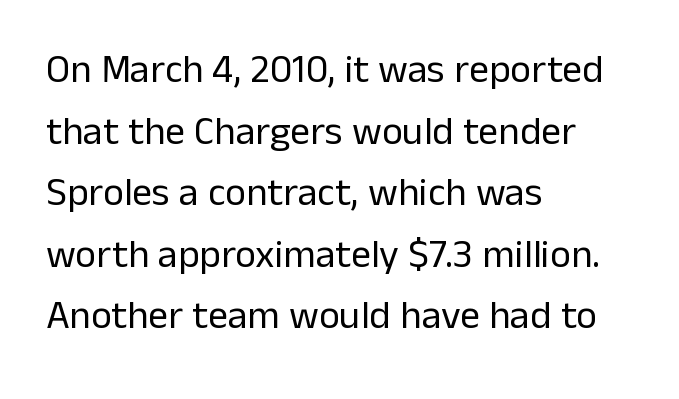
Q: Is the text bold? A: No.
Q: Is the text italic (slanted)? A: No, it is upright.
Q: Is the typeface a serif or a sans-serif typeface? A: Sans-serif.
Q: Is the text underlined? A: No.
Q: How is the paragraph aligned? A: Left-aligned.
Q: Is the spacing between letters normal or unusually wide? A: Normal.
Q: Is the spacing between lines tight, normal or loose? A: Normal.
Q: Width (condensed, normal, or wide)? A: Normal.
Q: Stroke contrast? A: Low.
Q: x-height? A: Medium.
Q: Monospaced? A: No.
